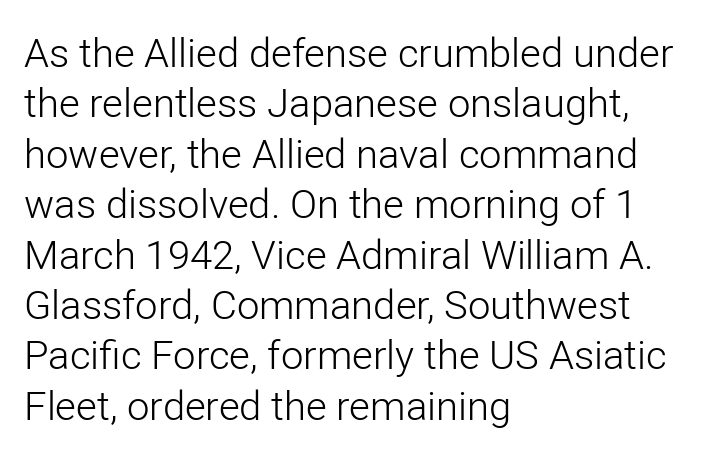
Casual observation: everything's shoved over to the left. Each letter's strokes conclude bluntly, with no projecting serifs. This sample has the flowing, uneven cadence of proportional lettering. Regular leading. Default kerning and tracking; the words read as compact shapes. If you drew a line through each stem, it would be perfectly vertical.
